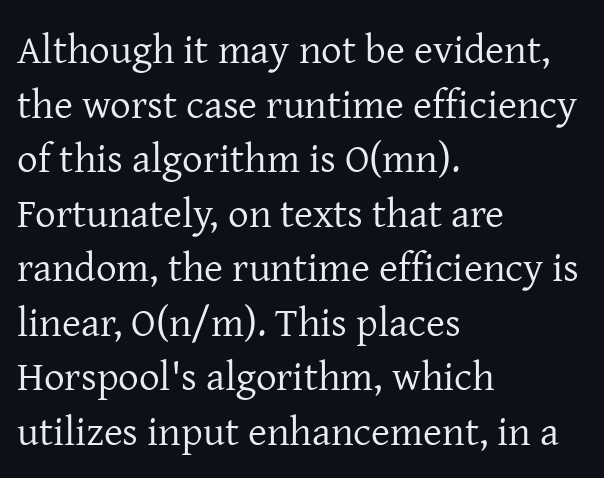
Q: Is the text bold? A: No.
Q: Is the text italic (slanted)? A: No, it is upright.
Q: Is the typeface a serif or a sans-serif typeface? A: Serif.
Q: Is the text underlined? A: No.
Q: How is the paragraph aligned? A: Left-aligned.
Q: Is the spacing between letters normal or unusually wide? A: Normal.
Q: Is the spacing between lines tight, normal or loose? A: Normal.
Q: Width (condensed, normal, or wide)? A: Normal.
Q: Stroke contrast? A: Low.
Q: x-height? A: Medium.
Q: Monospaced? A: No.
